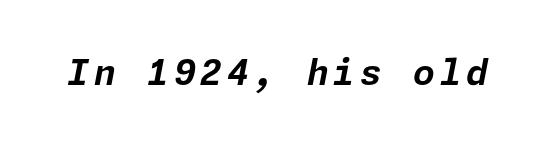
Q: Is the text bold? A: Yes.
Q: Is the text italic (slanted)? A: Yes, it leans right by about 11 degrees.
Q: Is the text underlined? A: No.
Q: Width (condensed, normal, or wide)? A: Normal.
Q: Stroke contrast? A: Low.
Q: x-height? A: Medium.
